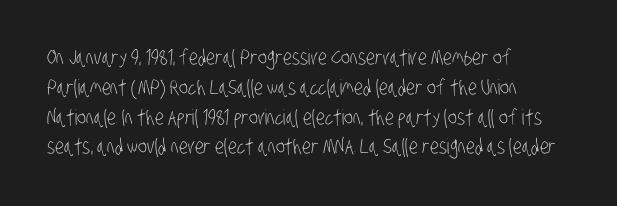
A quiet, ordinary-to-light weight characterises the typeface. This sample uses plain, unmodified letter spacing. Honestly, the row spacing looks completely unremarkable. The paragraph has a hard left edge and a soft right edge. Beneath every word, the page is bare.
